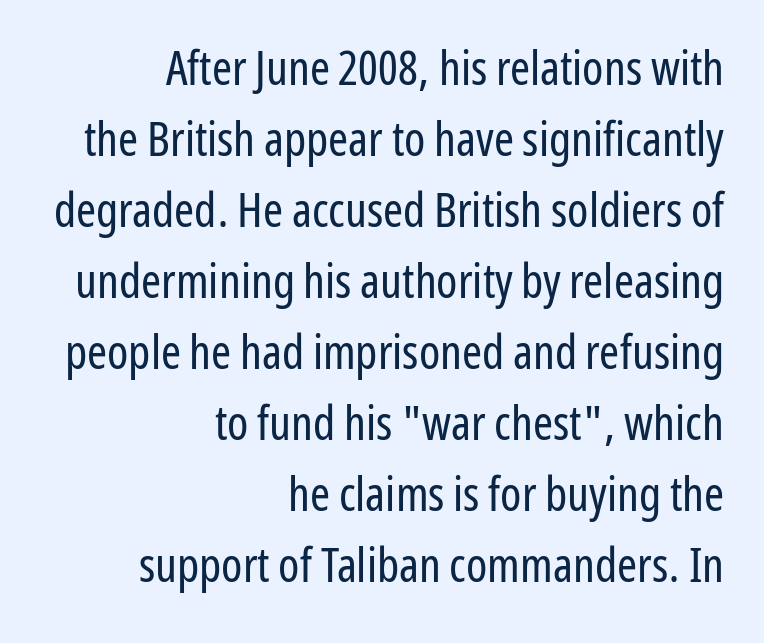
Q: Is the text bold? A: No.
Q: Is the text italic (slanted)? A: No, it is upright.
Q: Is the typeface a serif or a sans-serif typeface? A: Sans-serif.
Q: Is the text underlined? A: No.
Q: How is the paragraph aligned? A: Right-aligned.
Q: Is the spacing between letters normal or unusually wide? A: Normal.
Q: Is the spacing between lines tight, normal or loose? A: Normal.
Q: Width (condensed, normal, or wide)? A: Condensed.
Q: Stroke contrast? A: Low.
Q: x-height? A: Medium.
Q: Monospaced? A: No.
